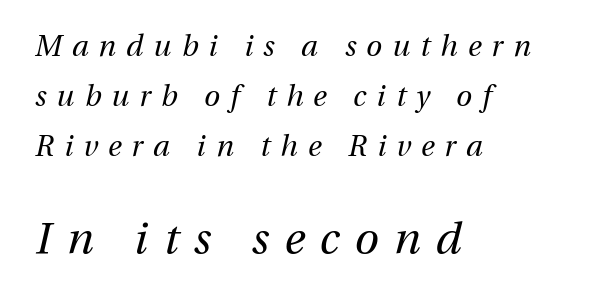
{"italic": "yes", "lean": "right", "slant_degrees": 13, "bold": "no", "weight": "regular", "width": "normal", "stroke_contrast": "medium", "x_height": "medium", "monospaced": "no", "underline": "no", "align": "left", "line_spacing_ratio": 1.73, "letter_spacing": "wide", "letter_spacing_em": 0.35, "larger_block": "second", "size_ratio": 1.52, "glyph_px": 44}
